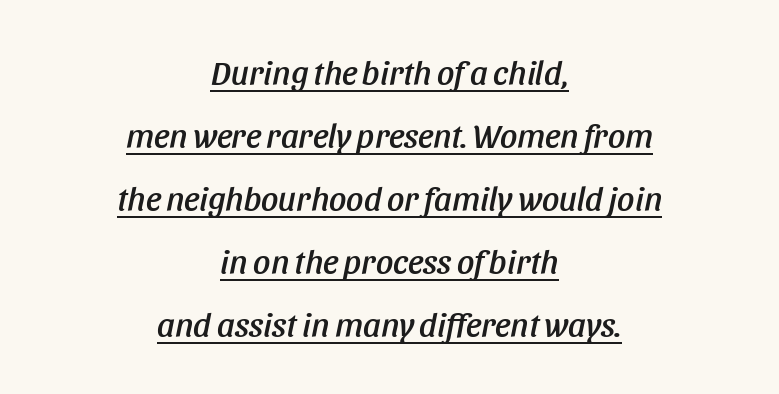
Q: Is the text italic (slanted)? A: Yes, it leans right by about 11 degrees.
Q: Is the text underlined? A: Yes.
Q: How is the paragraph aligned? A: Centered.
Q: Is the spacing between letters normal or unusually wide? A: Normal.
Q: Width (condensed, normal, or wide)? A: Condensed.
Q: Stroke contrast? A: Low.
Q: x-height? A: Large.
Q: Monospaced? A: No.
